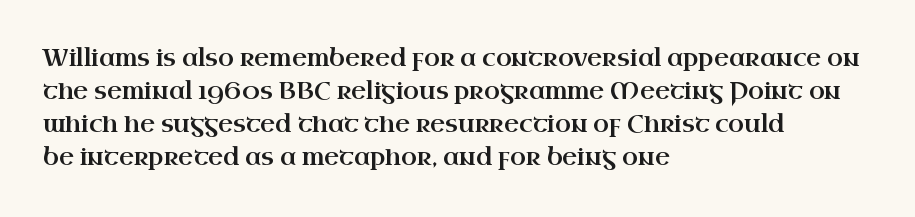
The image shows 23 px text type, upright; set left-aligned, normal line spacing (1.44x), normal letter spacing, not underlined.
